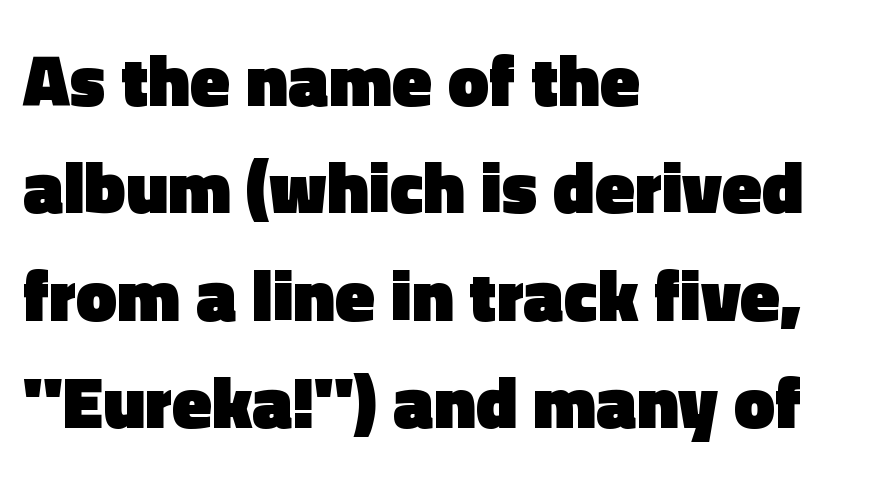
{"serif": "no", "italic": "no", "bold": "yes", "weight": "heavy", "width": "normal", "x_height": "medium", "monospaced": "no", "underline": "no", "align": "left", "line_spacing": "normal", "line_spacing_ratio": 1.47, "letter_spacing": "normal", "letter_spacing_em": 0.0, "glyph_px": 73}
